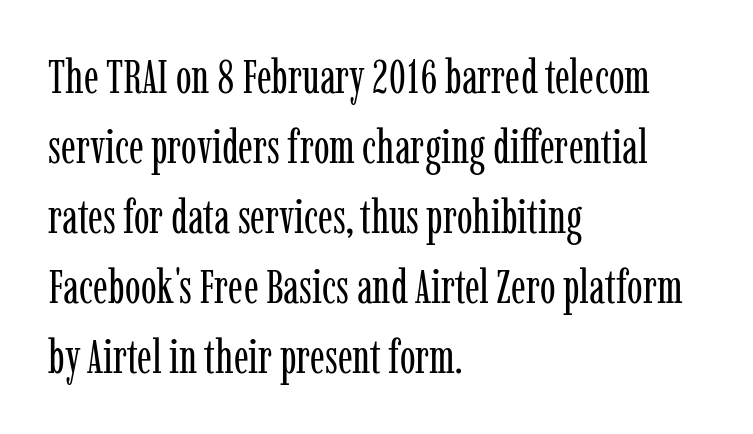
Q: Is the text bold? A: No.
Q: Is the text italic (slanted)? A: No, it is upright.
Q: Is the typeface a serif or a sans-serif typeface? A: Serif.
Q: Is the text underlined? A: No.
Q: How is the paragraph aligned? A: Left-aligned.
Q: Is the spacing between letters normal or unusually wide? A: Normal.
Q: Is the spacing between lines tight, normal or loose? A: Normal.
Q: Width (condensed, normal, or wide)? A: Condensed.
Q: Stroke contrast? A: Low.
Q: x-height? A: Medium.
Q: Monospaced? A: No.
